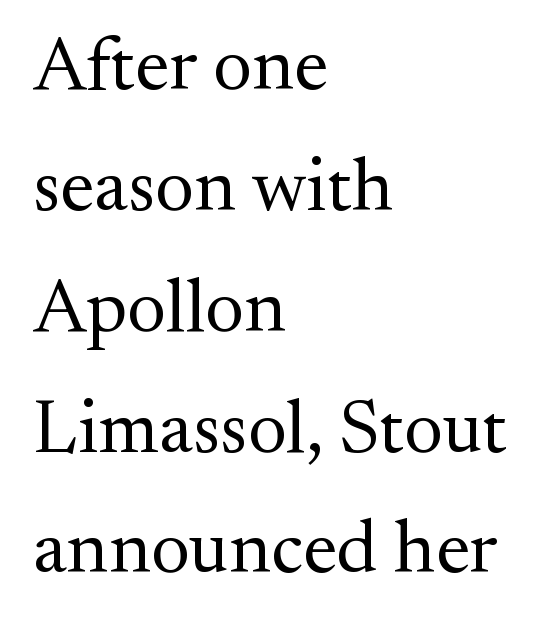
The image shows 76 px regular-weight serif type, upright; set left-aligned, normal line spacing (1.59x), normal letter spacing, not underlined; medium stroke contrast and a small x-height.
